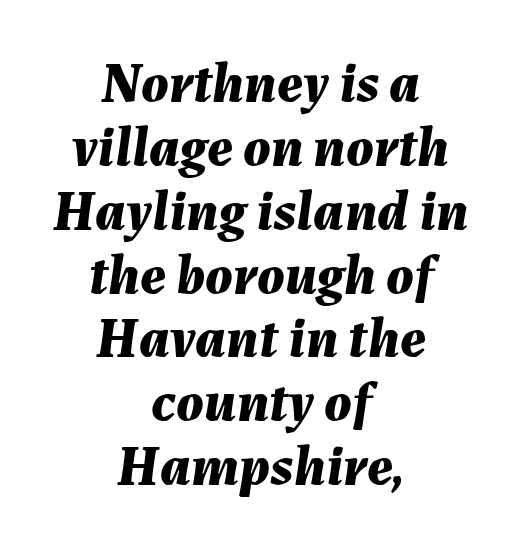
The rendering keeps characters at their native spacing. Quick note: interline space is minimal. The letters advance in unequal steps, a hallmark of proportional type. A full-strength bold gives these letters their thick strokes. Glance below the letters and you will spot only blank space.
